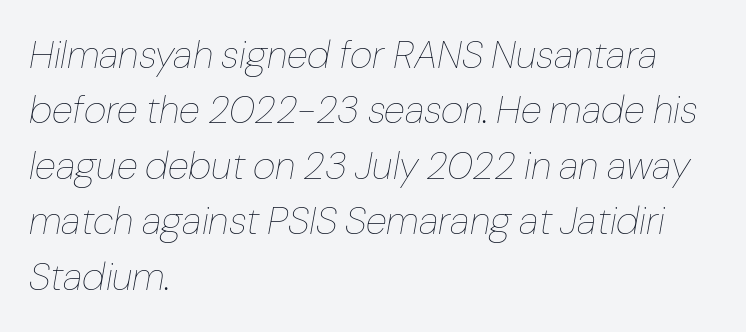
The image shows 39 px thin type, italic (leaning right); set left-aligned, normal line spacing (1.42x), normal letter spacing, not underlined; low stroke contrast and a medium x-height.
